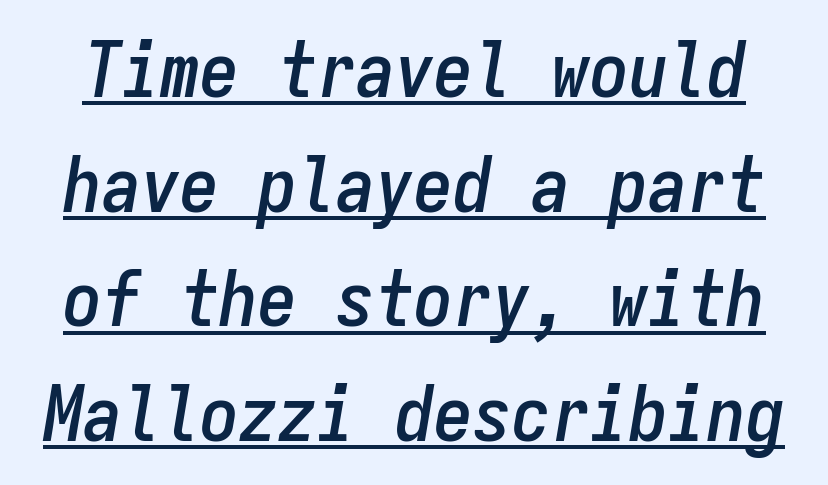
Q: Is the text italic (slanted)? A: Yes, it leans right by about 9 degrees.
Q: Is the text underlined? A: Yes.
Q: Is the spacing between letters normal or unusually wide? A: Normal.
Q: Is the spacing between lines tight, normal or loose? A: Normal.
Q: Width (condensed, normal, or wide)? A: Condensed.
Q: Stroke contrast? A: Low.
Q: x-height? A: Medium.
Q: Monospaced? A: Yes.
